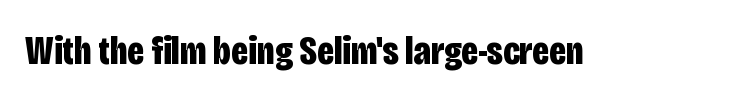
Q: Is the text bold? A: Yes.
Q: Is the text italic (slanted)? A: No, it is upright.
Q: Is the typeface a serif or a sans-serif typeface? A: Sans-serif.
Q: Is the text underlined? A: No.
Q: Is the spacing between letters normal or unusually wide? A: Normal.
Q: Width (condensed, normal, or wide)? A: Condensed.
Q: Stroke contrast? A: Low.
Q: x-height? A: Large.
Q: Monospaced? A: No.
